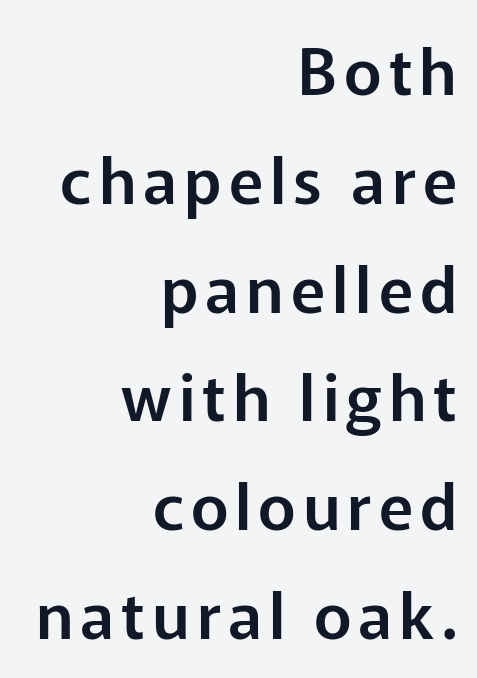
Quick note: not italic, upright. Does the type have serifs? No, each stem ends abruptly. Descenders hang freely into open space. Does the leading feel generous? No, just average. Character widths vary here, with narrow letters taking less room than wide ones.
